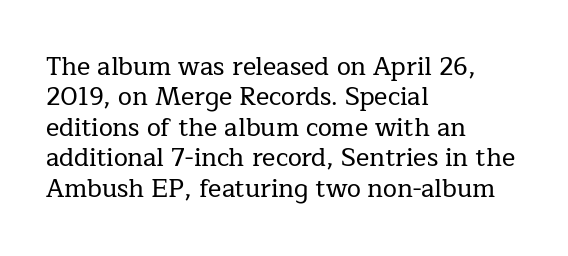
The image shows 25 px text type, upright; set left-aligned, line spacing 1.22x, normal letter spacing, not underlined.
